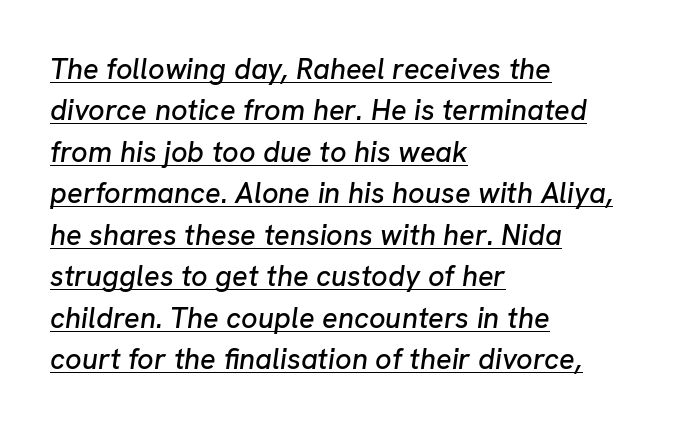
The image shows 29 px text type, italic (leaning right); set left-aligned, normal line spacing (1.43x), normal letter spacing, underlined; low stroke contrast and a medium x-height.
